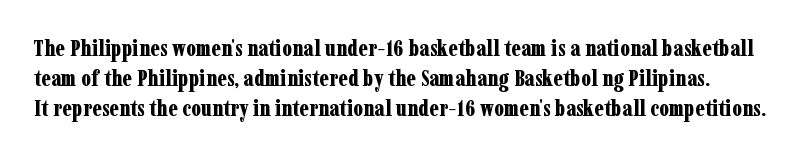
{"italic": "no", "bold": "yes", "underline": "no", "line_spacing": "normal", "line_spacing_ratio": 1.3, "letter_spacing": "normal", "letter_spacing_em": 0.0, "glyph_px": 23}
